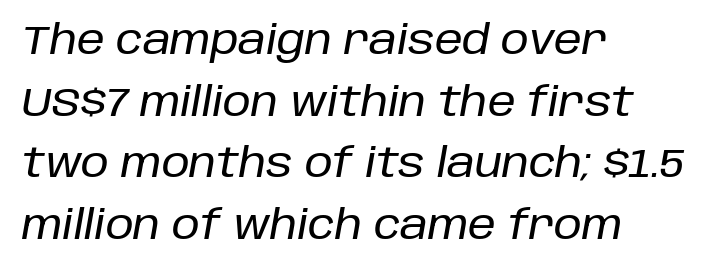
Looks like regular typesetting: each glyph gets only the width it needs. Default kerning and tracking; the words read as compact shapes. Horizontally, the lines are justified to the leading edge only. The lines sit at an ordinary, default distance from one another. Descenders hang freely into open space. The typography opts for an oblique posture over an upright one.
